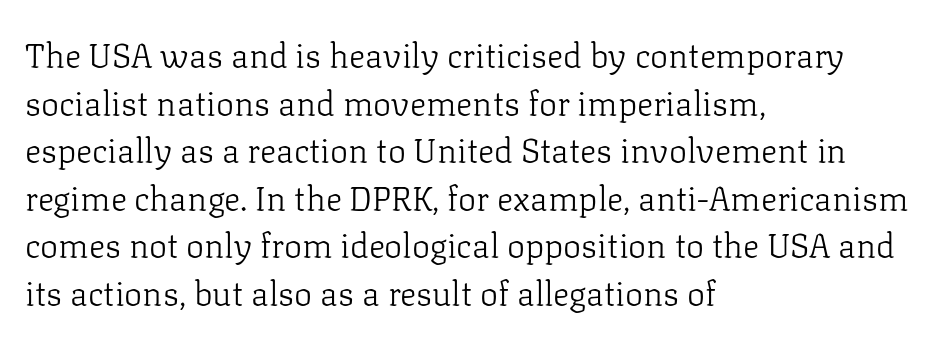
Q: Is the text bold? A: No.
Q: Is the text italic (slanted)? A: No, it is upright.
Q: Is the typeface a serif or a sans-serif typeface? A: Serif.
Q: Is the text underlined? A: No.
Q: How is the paragraph aligned? A: Left-aligned.
Q: Is the spacing between letters normal or unusually wide? A: Normal.
Q: Is the spacing between lines tight, normal or loose? A: Normal.
Q: Width (condensed, normal, or wide)? A: Normal.
Q: Stroke contrast? A: Low.
Q: x-height? A: Medium.
Q: Monospaced? A: No.
